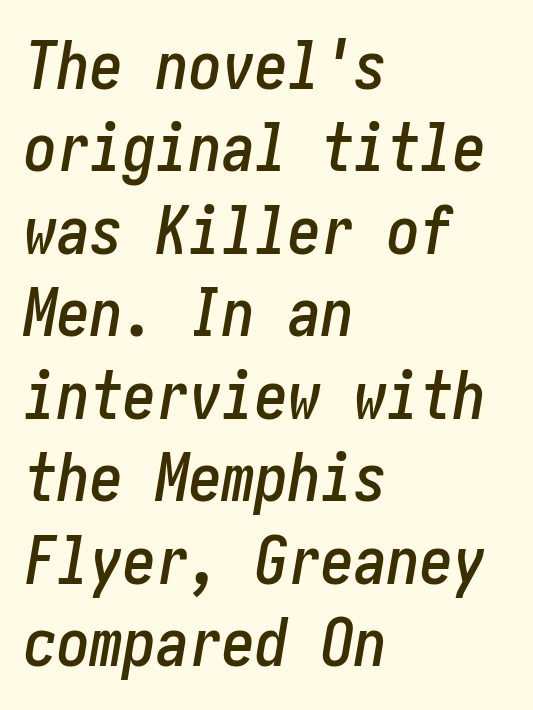
{"italic": "yes", "lean": "right", "slant_degrees": 10, "width": "condensed", "stroke_contrast": "low", "x_height": "medium", "underline": "no", "align": "left", "line_spacing": "normal", "line_spacing_ratio": 1.25, "letter_spacing": "normal", "letter_spacing_em": 0.0, "glyph_px": 66}
